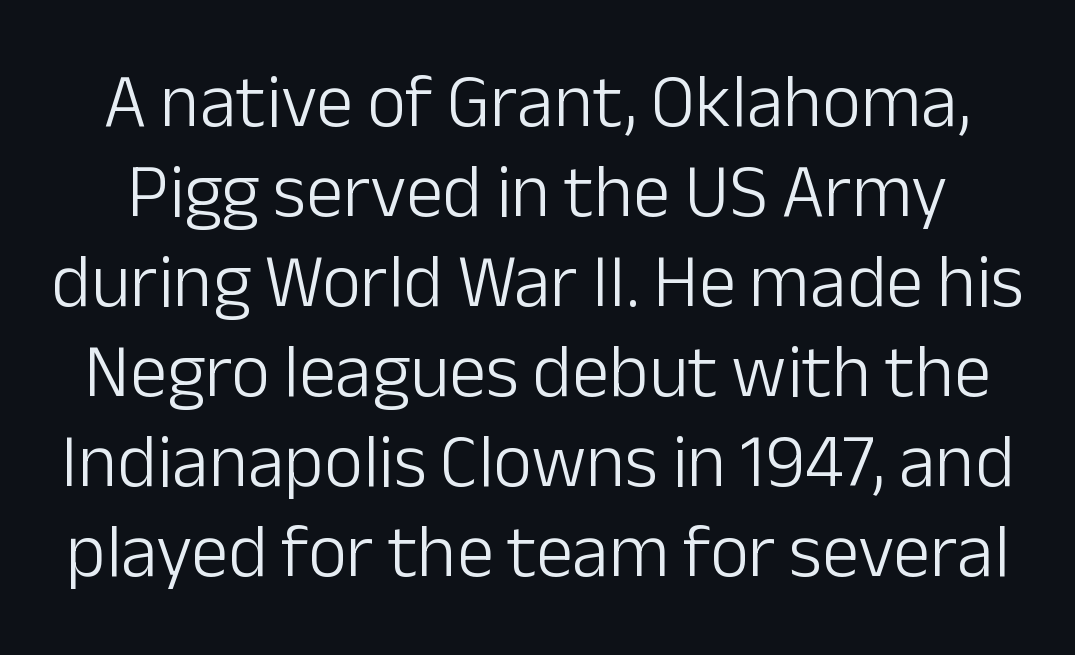
Q: Is the text bold? A: No.
Q: Is the text italic (slanted)? A: No, it is upright.
Q: Is the typeface a serif or a sans-serif typeface? A: Sans-serif.
Q: Is the text underlined? A: No.
Q: Is the spacing between letters normal or unusually wide? A: Normal.
Q: Width (condensed, normal, or wide)? A: Normal.
Q: Stroke contrast? A: Low.
Q: x-height? A: Medium.
Q: Monospaced? A: No.
